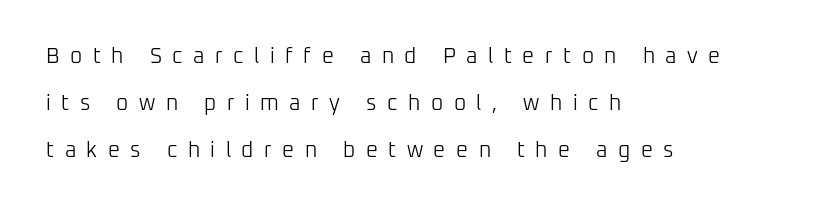
{"italic": "no", "bold": "no", "underline": "no", "align": "left", "line_spacing": "loose", "line_spacing_ratio": 2.25, "letter_spacing": "wide", "letter_spacing_em": 0.5, "glyph_px": 21}
